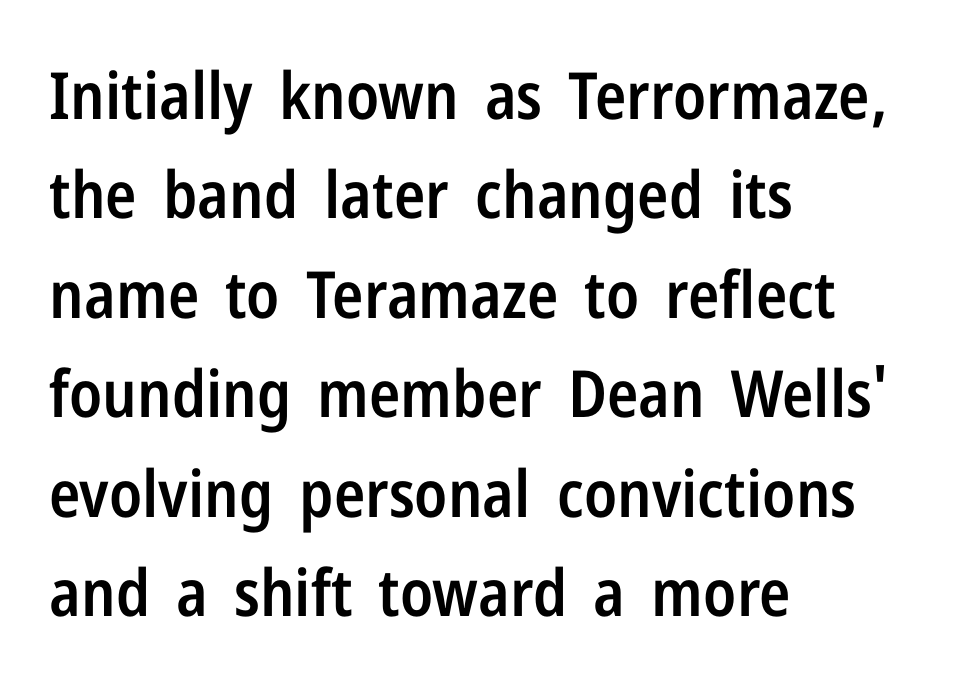
A fair bit of extra ink — the face is semibold, not bold. Style check: upright. The space beneath each line is pristine and unruled. Note the varied advance widths — an 'i' is clearly narrower than an 'm'.
